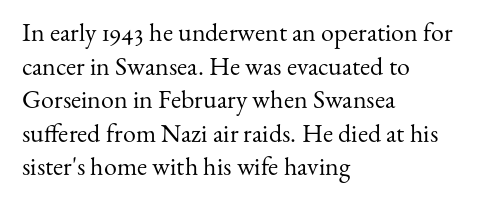
Interline gaps are of average width in this sample. In terms of posture, this sample is upright. Teacher's note: observe the even left margin — that is flush-left alignment. The cut favours lightness, reaching ordinary text weight at its darkest.
